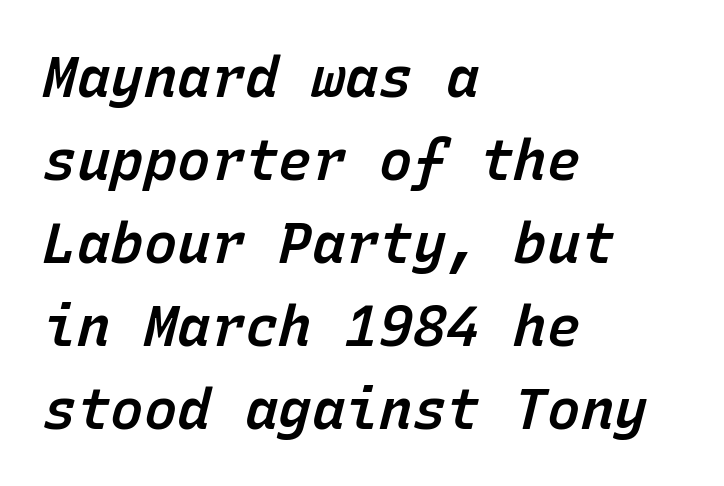
The image shows 56 px semibold type, italic (leaning right), monospaced; set left-aligned, normal line spacing (1.48x), normal letter spacing, not underlined; low stroke contrast and a medium x-height.
